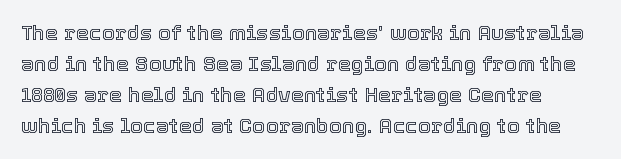
{"italic": "no", "underline": "no", "align": "left", "line_spacing": "normal", "line_spacing_ratio": 1.47, "letter_spacing": "normal", "letter_spacing_em": 0.0, "glyph_px": 21}
